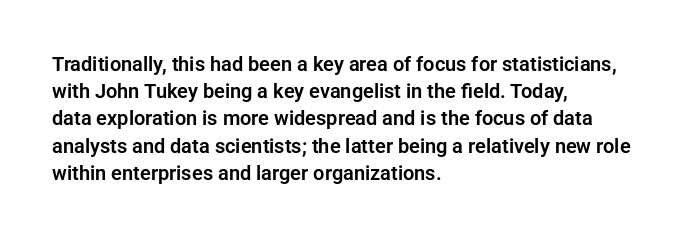
Q: Is the text italic (slanted)? A: No, it is upright.
Q: Is the text underlined? A: No.
Q: How is the paragraph aligned? A: Left-aligned.
Q: Is the spacing between letters normal or unusually wide? A: Normal.
Q: Is the spacing between lines tight, normal or loose? A: Normal.
